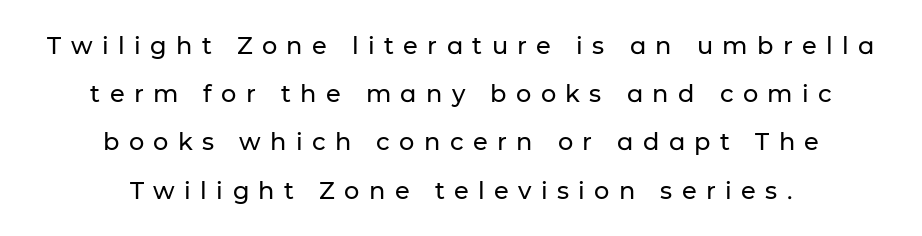
Q: Is the text italic (slanted)? A: No, it is upright.
Q: Is the text underlined? A: No.
Q: How is the paragraph aligned? A: Centered.
Q: Is the spacing between letters normal or unusually wide? A: Unusually wide.
Q: Is the spacing between lines tight, normal or loose? A: Loose.
